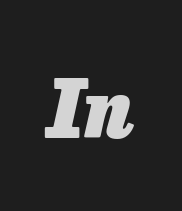
{"italic": "yes", "lean": "right", "slant_degrees": 13, "bold": "yes", "weight": "heavy", "width": "normal", "stroke_contrast": "low", "x_height": "medium", "monospaced": "no", "underline": "no", "letter_spacing": "normal", "letter_spacing_em": 0.0, "glyph_px": 79}
